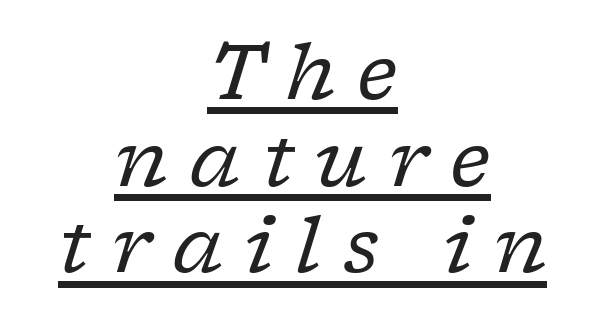
Q: Is the text bold? A: No.
Q: Is the text italic (slanted)? A: Yes, it leans right by about 17 degrees.
Q: Is the typeface a serif or a sans-serif typeface? A: Serif.
Q: Is the text underlined? A: Yes.
Q: How is the paragraph aligned? A: Centered.
Q: Is the spacing between letters normal or unusually wide? A: Unusually wide.
Q: Is the spacing between lines tight, normal or loose? A: Tight.
Q: Width (condensed, normal, or wide)? A: Normal.
Q: Stroke contrast? A: Low.
Q: x-height? A: Medium.
Q: Monospaced? A: No.
